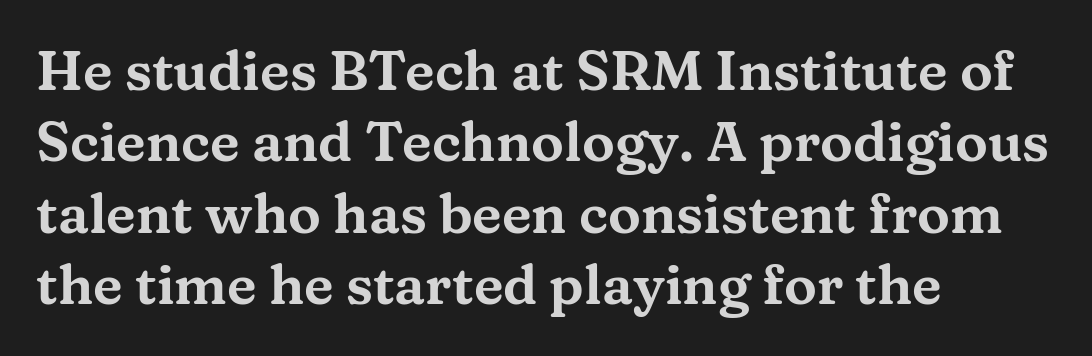
Q: Is the text italic (slanted)? A: No, it is upright.
Q: Is the typeface a serif or a sans-serif typeface? A: Serif.
Q: Is the text underlined? A: No.
Q: How is the paragraph aligned? A: Left-aligned.
Q: Is the spacing between letters normal or unusually wide? A: Normal.
Q: Is the spacing between lines tight, normal or loose? A: Normal.
Q: Width (condensed, normal, or wide)? A: Wide.
Q: Stroke contrast? A: Medium.
Q: x-height? A: Medium.
Q: Monospaced? A: No.
